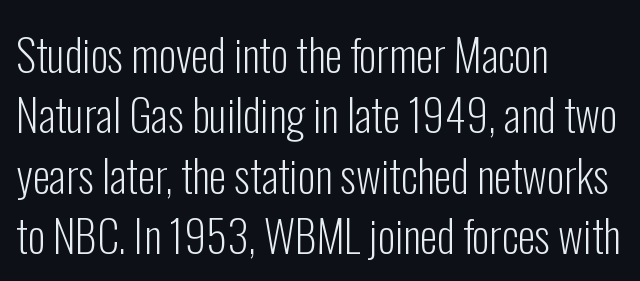
A typesetter would call this zero additional tracking. The lines sit at an ordinary, default distance from one another. These lines were composed using upright roman letters. Examine the stroke ends and you'll find no serifs. Which margin do the lines hug? The left one — the right edge is uneven. A bare baseline throughout the passage.
